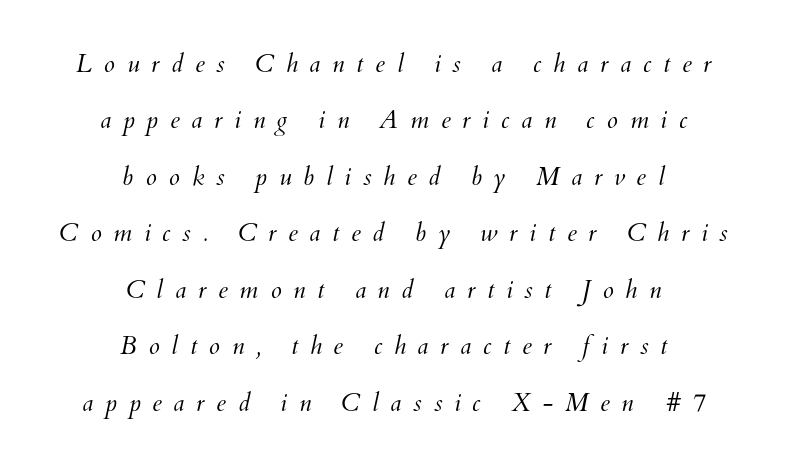
Is this a heavy cut? Hardly; it is regular or lighter. Type without underlining. Compared with typical paragraphs, the rows here are farther apart. Tracking here is generous; glyphs stand well apart from one another. Visually the block forms a symmetrical silhouette, jagged on both flanks.
